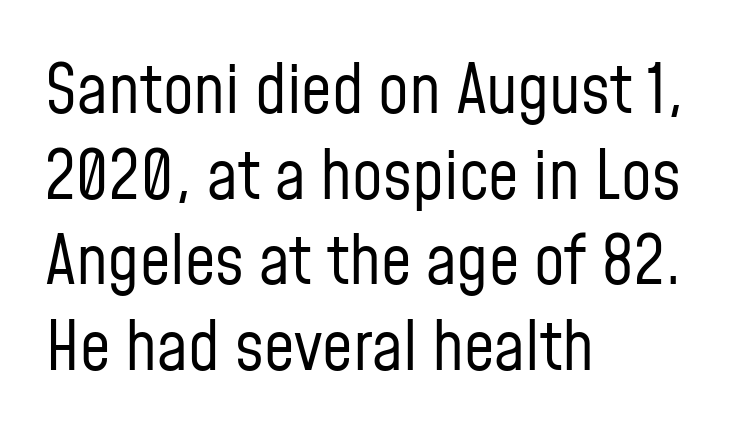
{"serif": "no", "italic": "no", "bold": "no", "weight": "regular", "width": "condensed", "stroke_contrast": "low", "x_height": "medium", "monospaced": "no", "underline": "no", "align": "left", "line_spacing": "normal", "line_spacing_ratio": 1.26, "letter_spacing": "normal", "letter_spacing_em": 0.0, "glyph_px": 68}
